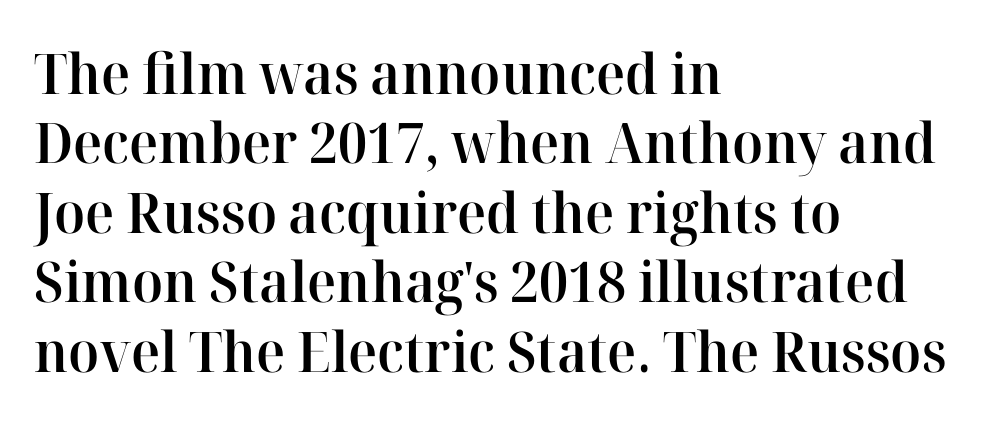
The image shows 56 px semibold serif type, upright; set left-aligned, line spacing 1.24x, normal letter spacing, not underlined; high stroke contrast and a medium x-height.
